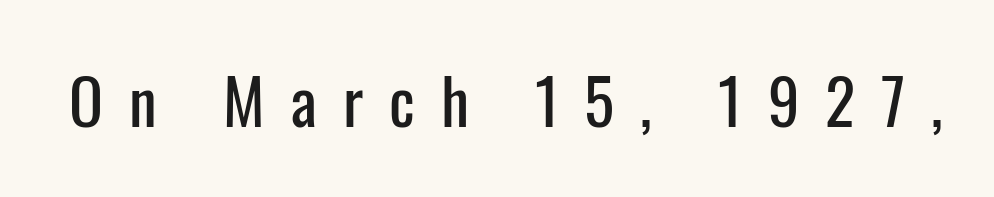
{"serif": "no", "italic": "no", "width": "condensed", "stroke_contrast": "low", "x_height": "medium", "monospaced": "no", "underline": "no", "letter_spacing": "wide", "letter_spacing_em": 0.41, "glyph_px": 63}
